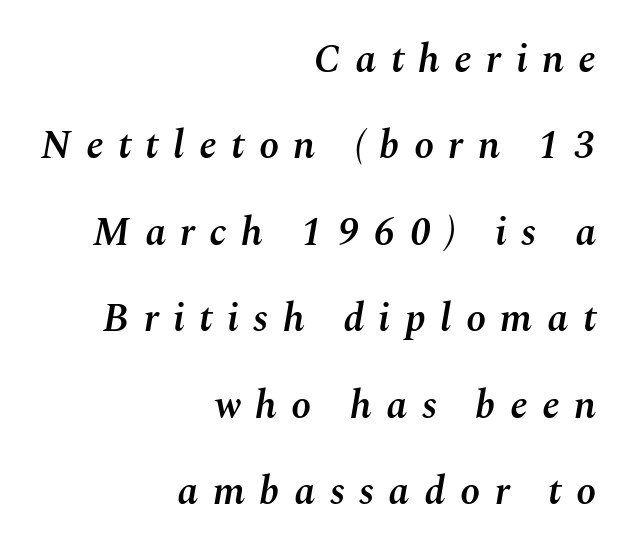
{"italic": "yes", "lean": "right", "slant_degrees": 10, "bold": "semi", "weight": "semibold", "width": "normal", "stroke_contrast": "medium", "x_height": "medium", "monospaced": "no", "underline": "no", "align": "right", "line_spacing": "loose", "line_spacing_ratio": 2.16, "letter_spacing": "wide", "letter_spacing_em": 0.36, "glyph_px": 40}
